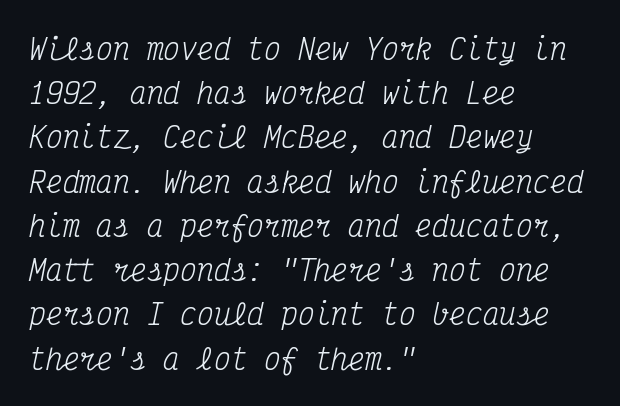
The image shows 28 px regular-weight, condensed serif type, italic (leaning right), monospaced; set left-aligned, normal line spacing (1.58x), normal letter spacing, not underlined; medium stroke contrast and a medium x-height.
